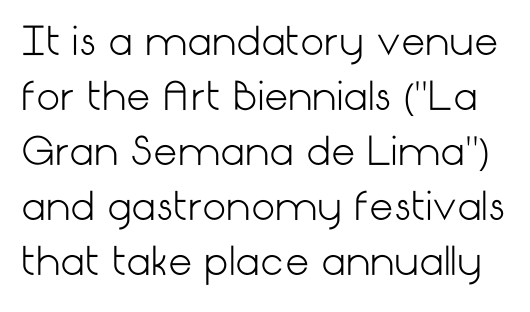
Regarding leading, the lines here are spaced in the standard way. If you drew a line through each stem, it would be perfectly vertical. Nobody touched the tracking dial on this one. The baseline area is clear.
